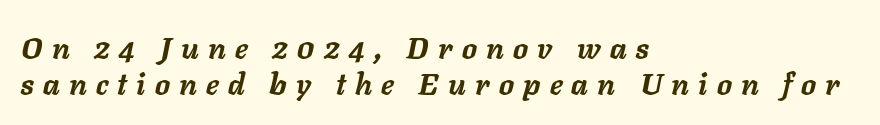
{"italic": "yes", "lean": "right", "slant_degrees": 11, "bold": "yes", "weight": "semibold", "width": "normal", "stroke_contrast": "low", "x_height": "medium", "monospaced": "no", "underline": "no", "align": "left", "line_spacing_ratio": 1.2, "letter_spacing": "wide", "letter_spacing_em": 0.31, "glyph_px": 30}
